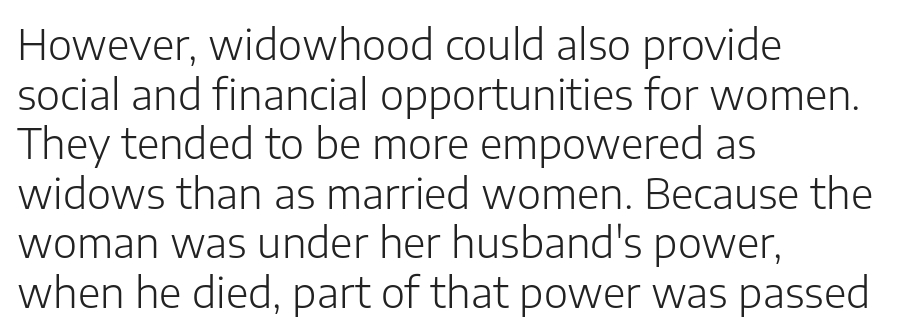
Q: Is the text bold? A: No.
Q: Is the text italic (slanted)? A: No, it is upright.
Q: Is the typeface a serif or a sans-serif typeface? A: Sans-serif.
Q: Is the text underlined? A: No.
Q: How is the paragraph aligned? A: Left-aligned.
Q: Is the spacing between letters normal or unusually wide? A: Normal.
Q: Width (condensed, normal, or wide)? A: Normal.
Q: Stroke contrast? A: Low.
Q: x-height? A: Medium.
Q: Monospaced? A: No.
